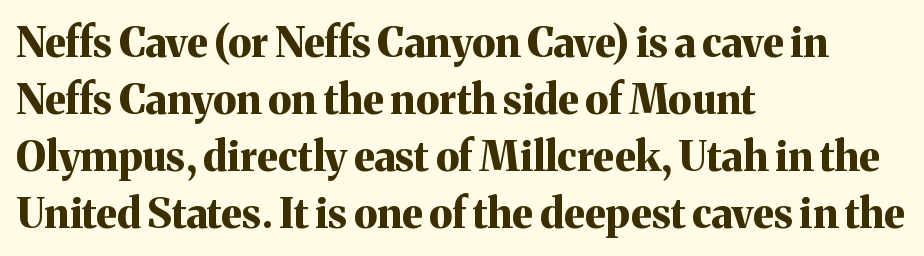
Visually the block forms a straight wall on the left and a jagged coastline on the right. The sample has been set heavy, in full bold. The rendering shows small feet on the letterforms — a serif design. Every stem runs plumb, perpendicular to the baseline. Only glyphs here, with clear space below each row. Spacing verdict: proportional, widths tailored to each character.
